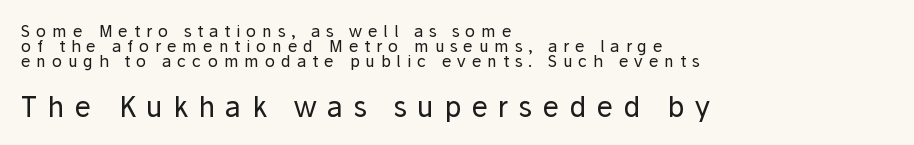
Typesetter's note — lower block bumped up in size, upper block left smaller. Where is the straight margin? On the left. Between one letter and the next there's a generous, obvious gap. A typesetter would call this proportional, since set widths differ per character. You can tell from the bare stems that sans-serif type was used.
